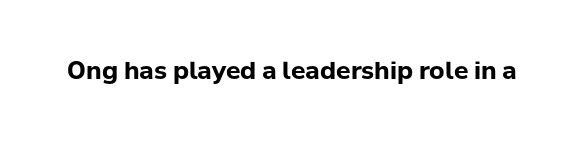
What stands out about the letter spacing? Nothing — it is the standard amount. Upright lettering throughout. Bold? Absolutely — the strokes are thick and heavy. The glyphs are unaccompanied by any horizontal stroke below them.
